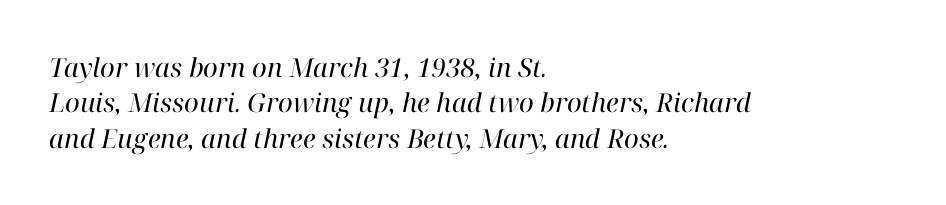
The image shows 26 px text type, italic (leaning right); set left-aligned, normal line spacing (1.36x), normal letter spacing, not underlined.
